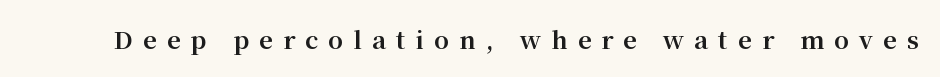
Q: Is the text bold? A: Yes.
Q: Is the text italic (slanted)? A: No, it is upright.
Q: Is the text underlined? A: No.
Q: Is the spacing between letters normal or unusually wide? A: Unusually wide.
